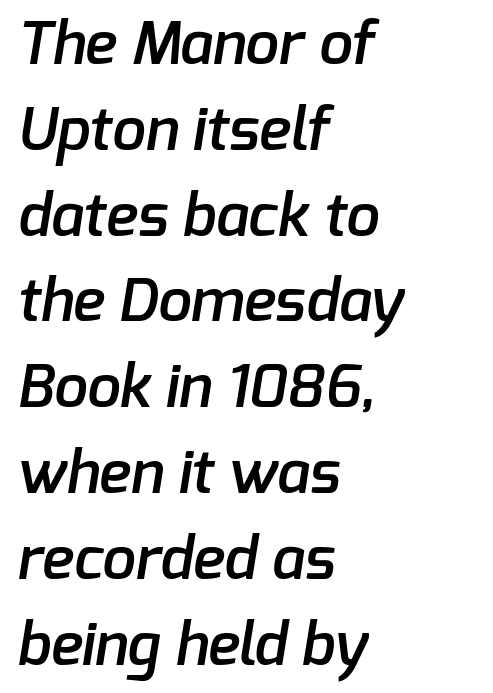
The image shows 60 px semibold sans-serif type; set left-aligned, normal line spacing (1.43x), normal letter spacing, not underlined; low stroke contrast and a medium x-height.
